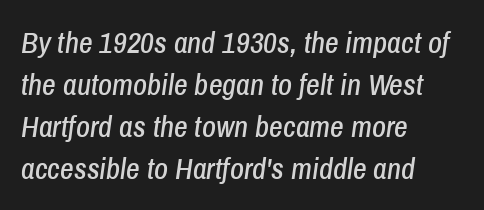
Q: Is the text italic (slanted)? A: Yes, it leans right by about 8 degrees.
Q: Is the text underlined? A: No.
Q: How is the paragraph aligned? A: Left-aligned.
Q: Is the spacing between letters normal or unusually wide? A: Normal.
Q: Is the spacing between lines tight, normal or loose? A: Normal.
Q: Width (condensed, normal, or wide)? A: Condensed.
Q: Stroke contrast? A: Low.
Q: x-height? A: Medium.
Q: Monospaced? A: No.
